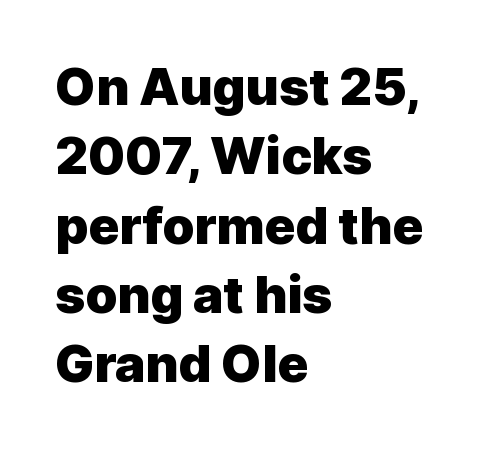
{"serif": "no", "italic": "no", "bold": "yes", "weight": "heavy", "width": "normal", "x_height": "medium", "monospaced": "no", "underline": "no", "align": "left", "line_spacing": "normal", "line_spacing_ratio": 1.36, "letter_spacing": "normal", "letter_spacing_em": 0.0, "glyph_px": 51}
